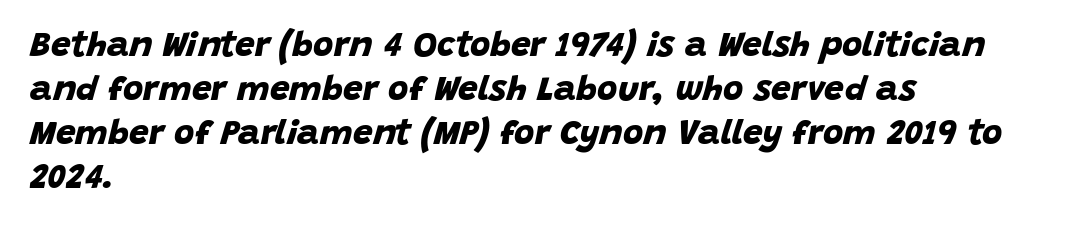
Q: Is the text bold? A: Yes.
Q: Is the typeface a serif or a sans-serif typeface? A: Sans-serif.
Q: Is the text underlined? A: No.
Q: How is the paragraph aligned? A: Left-aligned.
Q: Is the spacing between letters normal or unusually wide? A: Normal.
Q: Is the spacing between lines tight, normal or loose? A: Normal.
Q: Width (condensed, normal, or wide)? A: Normal.
Q: Stroke contrast? A: Low.
Q: x-height? A: Large.
Q: Monospaced? A: No.
